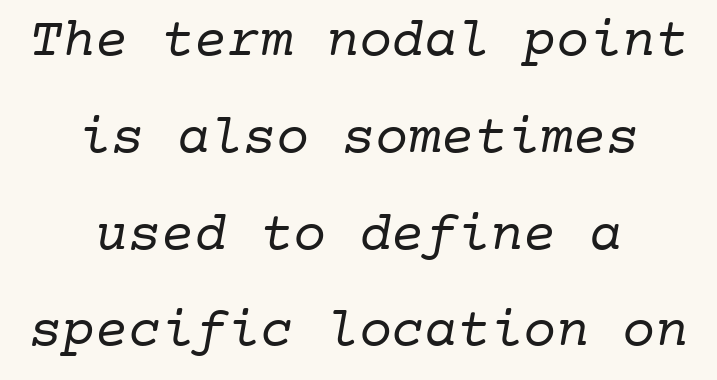
The image shows 55 px regular-weight serif type, monospaced; set centered, line spacing 1.76x, normal letter spacing, not underlined; low stroke contrast and a medium x-height.
